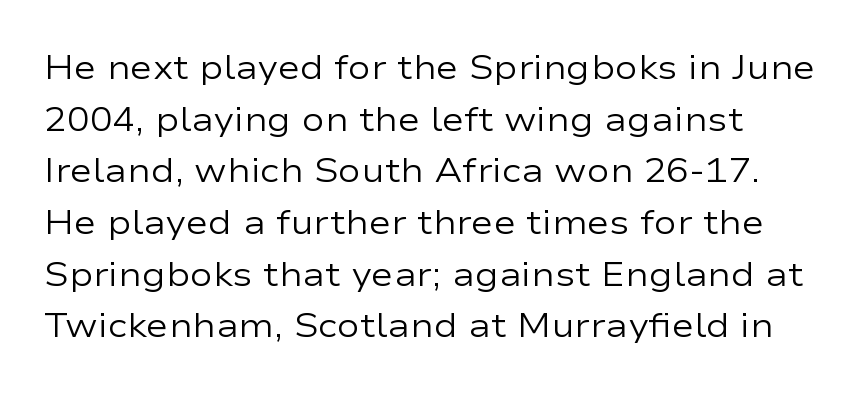
No feet cap the strokes, marking this as sans-serif type. A typesetter would call this proportional, since set widths differ per character. The letters look calm and open, with moderate or lighter stems. Italic? Not at all — the glyphs are vertical. Compared with typical body copy, the letter spacing here is the same.
